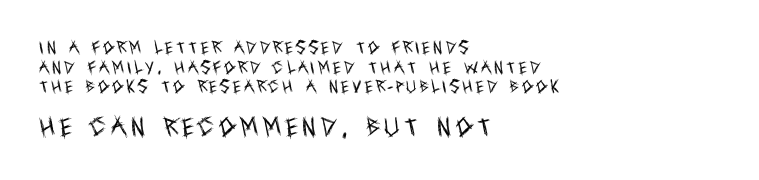
Q: Is the text bold? A: No.
Q: Is the text italic (slanted)? A: No, it is upright.
Q: Is the text underlined? A: No.
Q: How is the paragraph aligned? A: Left-aligned.
Q: Is the spacing between letters normal or unusually wide? A: Unusually wide.
Q: Is the spacing between lines tight, normal or loose? A: Normal.
Q: Which block of text is set in a larger size, the first (top) or the second (bottom)? A: The second (bottom) one.
